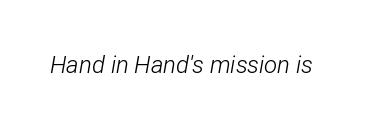
Q: Is the text bold? A: No.
Q: Is the text italic (slanted)? A: Yes, it leans right by about 12 degrees.
Q: Is the text underlined? A: No.
Q: Is the spacing between letters normal or unusually wide? A: Normal.
